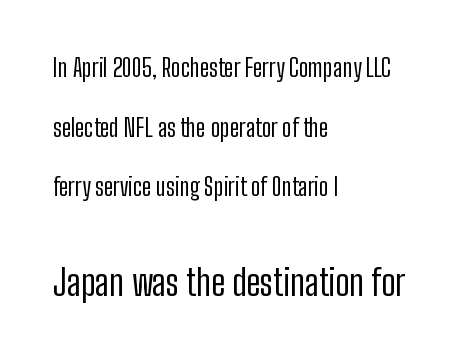
Grotesque or geometric, the face here clearly has no serifs. Reading top to bottom, the characters get bigger at the block break. Reading down the column, the eye jumps a long way to each next line. The paragraph shown leans on its left margin.
